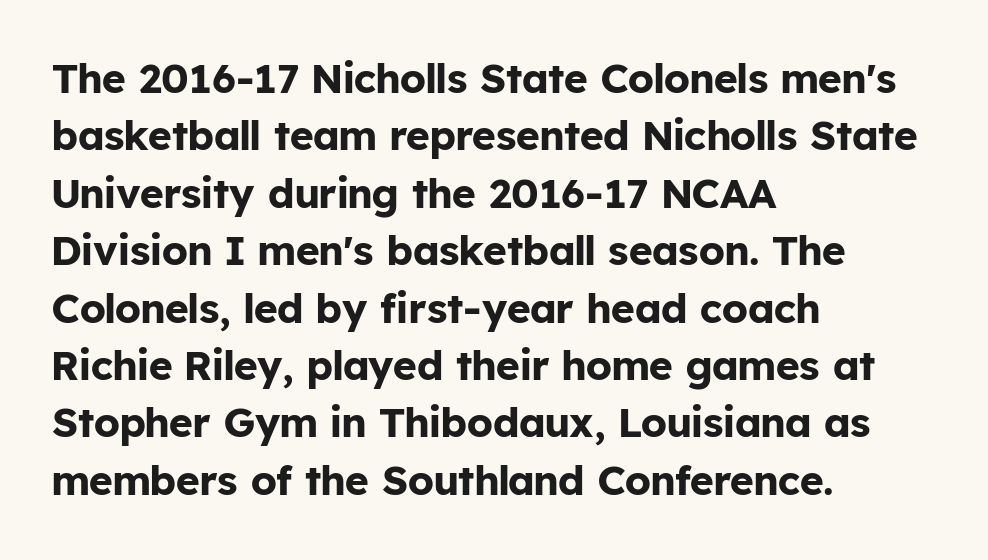
Is this a sans? Yes — the strokes have no serifs. Bold? Absolutely — the strokes are thick and heavy. The horizontal fit of the characters is conventional and even. Is there any slant? The stems are plumb. Proportional: the letters do not fall into vertical columns.
